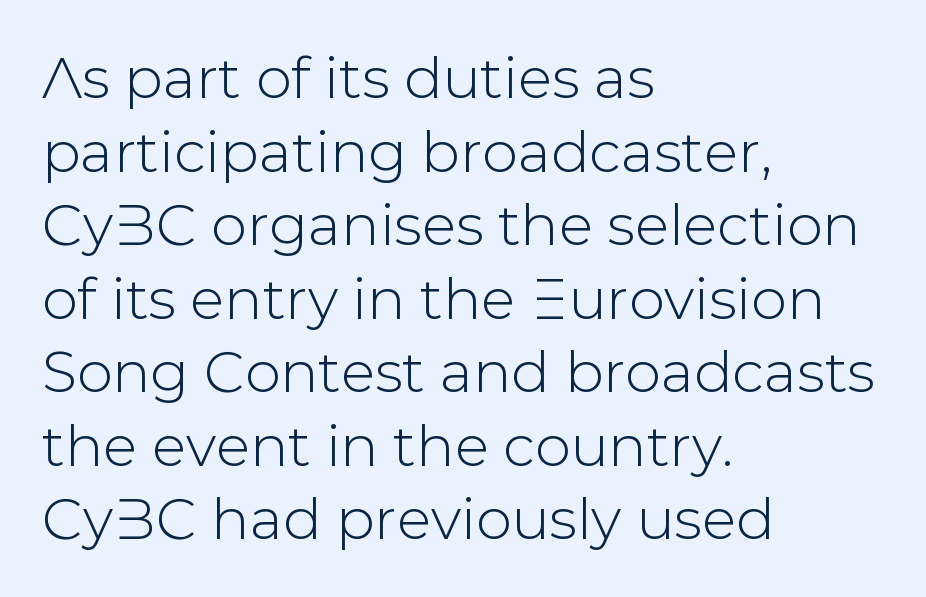
Words float on clear page, feet unadorned. The letters advance in unequal steps, a hallmark of proportional type. I'd call this a sans setting — the letters go barefoot. How would I describe the line gaps? Plain and ordinary.
